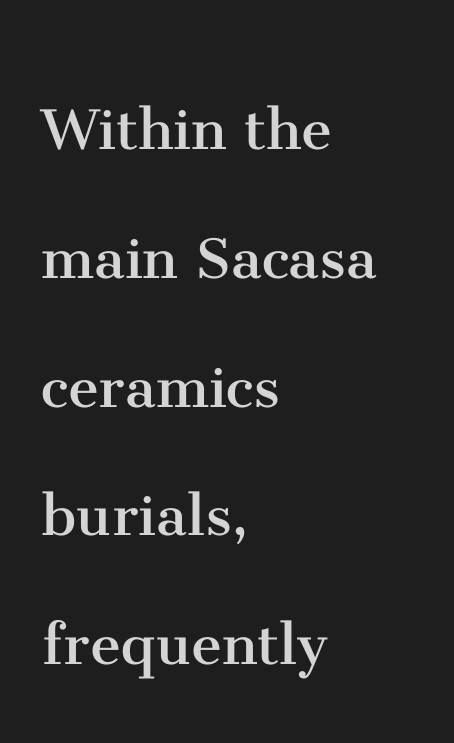
The letters advance in unequal steps, a hallmark of proportional type. Anything drawn beneath the words? Only blank space. A quiet, ordinary-to-light weight characterises the typeface. The setting favours the left margin, as ordinary paragraphs usually do. These lines keep a tight, regular rhythm from letter to letter. What kind of face is this? One with serifs.
